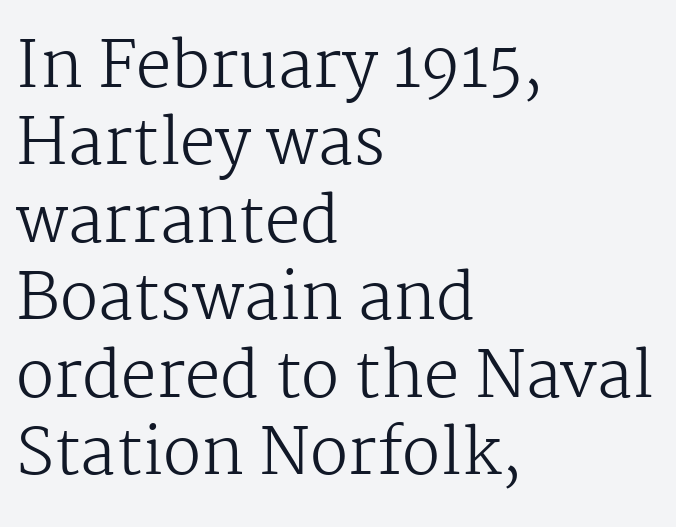
{"serif": "yes", "italic": "no", "bold": "no", "weight": "regular", "width": "normal", "stroke_contrast": "medium", "x_height": "medium", "monospaced": "no", "underline": "no", "align": "left", "line_spacing_ratio": 1.23, "letter_spacing": "normal", "letter_spacing_em": 0.0, "glyph_px": 63}
